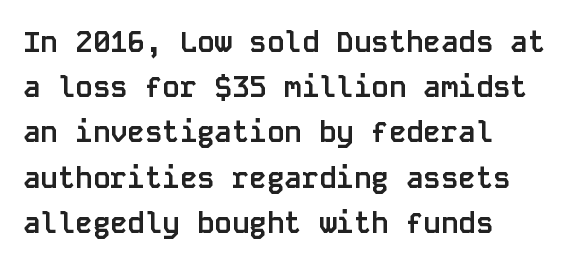
The image shows 29 px semibold sans-serif type, upright, monospaced; set left-aligned, normal line spacing (1.56x), normal letter spacing, not underlined; low stroke contrast and a large x-height.
